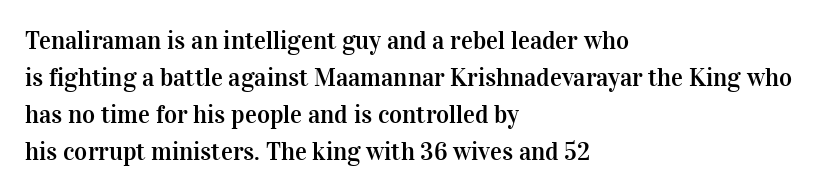
The image shows 25 px text type, upright; set left-aligned, normal line spacing (1.48x), normal letter spacing, not underlined.
